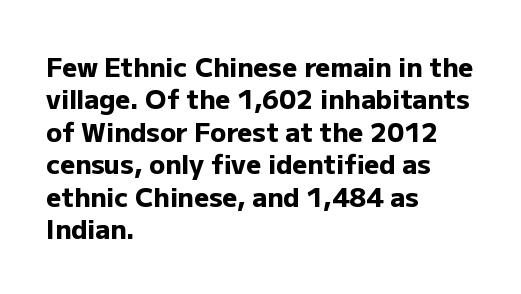
{"italic": "no", "bold": "yes", "underline": "no", "align": "left", "line_spacing": "normal", "line_spacing_ratio": 1.25, "letter_spacing": "normal", "letter_spacing_em": 0.0, "glyph_px": 26}
